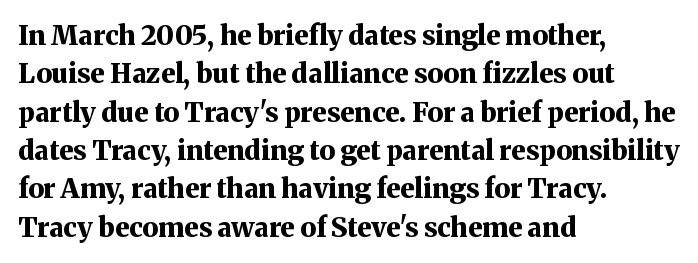
The image shows 27 px bold type, upright; set left-aligned, normal line spacing (1.42x), normal letter spacing, not underlined.
